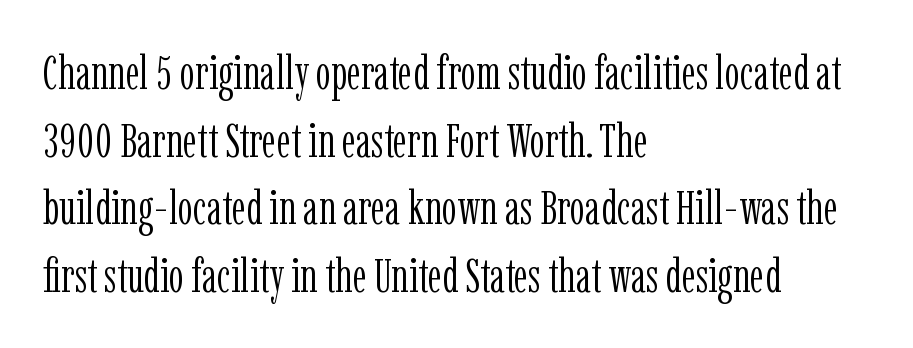
{"serif": "yes", "italic": "no", "bold": "no", "weight": "light", "width": "condensed", "stroke_contrast": "low", "x_height": "medium", "monospaced": "no", "underline": "no", "align": "left", "line_spacing": "normal", "line_spacing_ratio": 1.41, "letter_spacing": "normal", "letter_spacing_em": 0.0, "glyph_px": 48}
